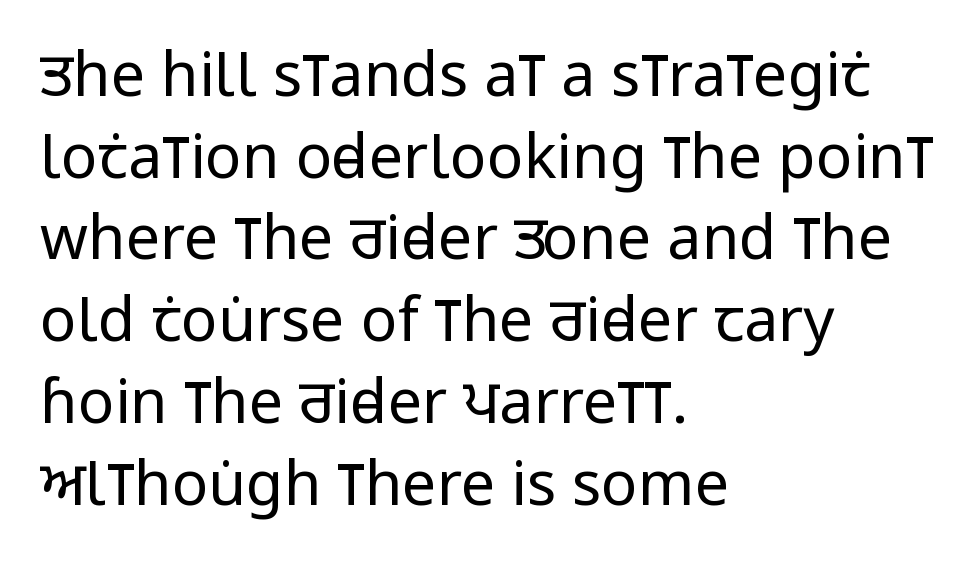
The image shows 61 px regular-weight, condensed sans-serif type, upright; set left-aligned, normal line spacing (1.34x), normal letter spacing, not underlined; low stroke contrast and a large x-height.
